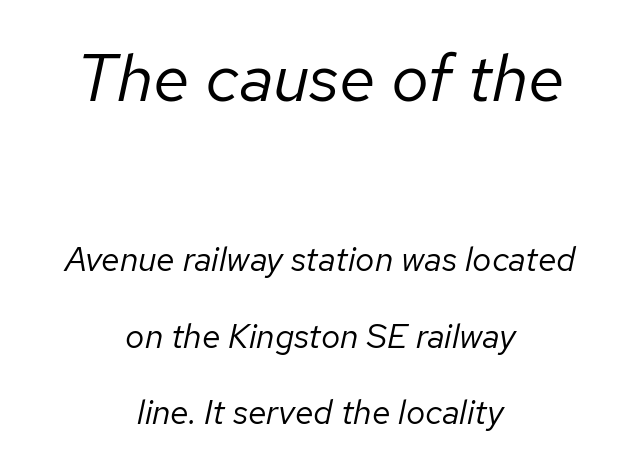
Q: Is the text bold? A: No.
Q: Is the text italic (slanted)? A: Yes, it leans right by about 12 degrees.
Q: Is the text underlined? A: No.
Q: How is the paragraph aligned? A: Centered.
Q: Is the spacing between letters normal or unusually wide? A: Normal.
Q: Is the spacing between lines tight, normal or loose? A: Loose.
Q: Which block of text is set in a larger size, the first (top) or the second (bottom)? A: The first (top) one.
Q: Width (condensed, normal, or wide)? A: Normal.
Q: Stroke contrast? A: Low.
Q: x-height? A: Medium.
Q: Monospaced? A: No.
